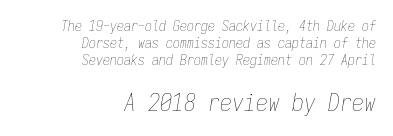
The baseline area is clear. Does the lettering tilt? It does — this is italic. A student would call this right alignment; a typographer would say flush right, rag left. This is not heavy type; no bold has been used. The passage shown begins with its smaller block and ends with its larger one. Nothing unusual about the tracking: characters are spaced as the font intends.
